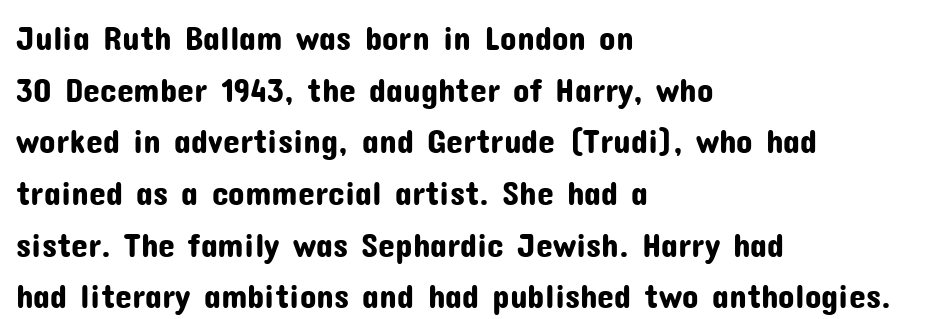
The image shows 34 px sans-serif type, upright; set left-aligned, normal line spacing (1.52x), normal letter spacing, not underlined; low stroke contrast and a medium x-height.
